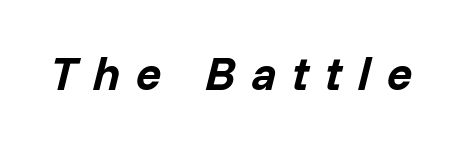
You can tell it's italic because the verticals aren't actually vertical. The face used here has the dense, thick strokes of a bold. Look at the tracking — it's clearly loosened, letters drifting apart. The zone under the glyphs is completely vacant. Is this a fixed-width face? No — the glyphs have proportional, varying widths.
